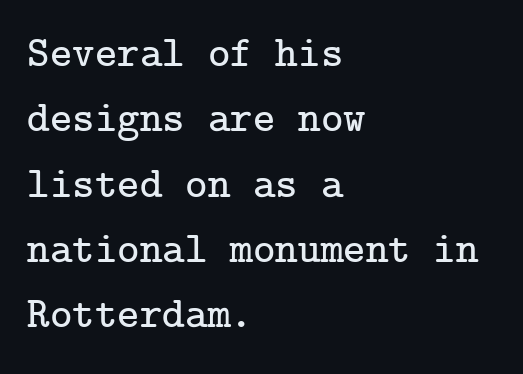
Q: Is the text italic (slanted)? A: No, it is upright.
Q: Is the typeface a serif or a sans-serif typeface? A: Serif.
Q: Is the text underlined? A: No.
Q: How is the paragraph aligned? A: Left-aligned.
Q: Is the spacing between letters normal or unusually wide? A: Normal.
Q: Is the spacing between lines tight, normal or loose? A: Normal.
Q: Width (condensed, normal, or wide)? A: Normal.
Q: Stroke contrast? A: Low.
Q: x-height? A: Medium.
